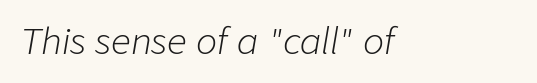
Q: Is the text bold? A: No.
Q: Is the text italic (slanted)? A: Yes, it leans right by about 9 degrees.
Q: Is the text underlined? A: No.
Q: Is the spacing between letters normal or unusually wide? A: Normal.
Q: Width (condensed, normal, or wide)? A: Normal.
Q: Stroke contrast? A: Low.
Q: x-height? A: Medium.
Q: Monospaced? A: No.
